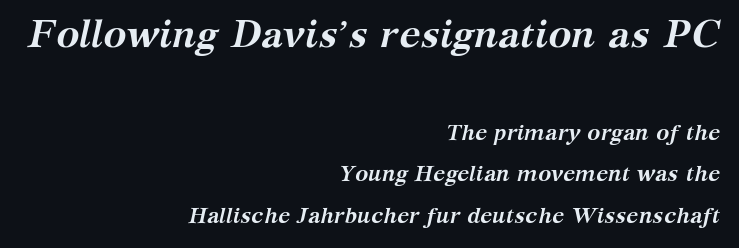
{"serif": "yes", "italic": "yes", "lean": "right", "slant_degrees": 12, "bold": "yes", "weight": "semibold", "width": "normal", "stroke_contrast": "medium", "x_height": "medium", "monospaced": "no", "underline": "no", "align": "right", "line_spacing_ratio": 1.89, "letter_spacing": "normal", "letter_spacing_em": 0.0, "larger_block": "first", "size_ratio": 1.77, "glyph_px": 39}
